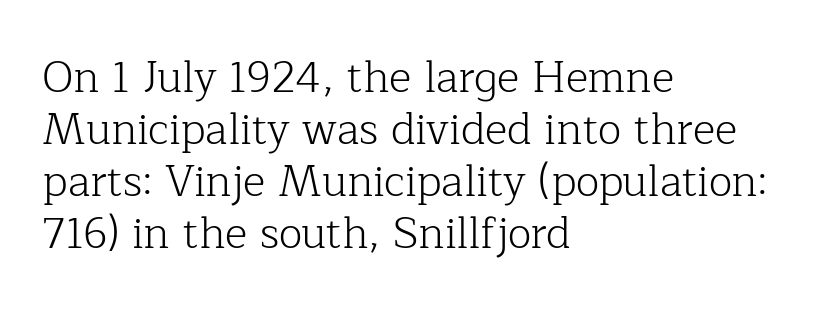
Q: Is the text bold? A: No.
Q: Is the text italic (slanted)? A: No, it is upright.
Q: Is the typeface a serif or a sans-serif typeface? A: Serif.
Q: Is the text underlined? A: No.
Q: How is the paragraph aligned? A: Left-aligned.
Q: Is the spacing between letters normal or unusually wide? A: Normal.
Q: Width (condensed, normal, or wide)? A: Normal.
Q: Stroke contrast? A: Low.
Q: x-height? A: Medium.
Q: Monospaced? A: No.
